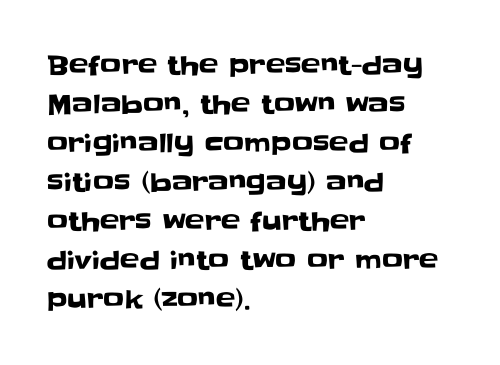
Q: Is the text italic (slanted)? A: No, it is upright.
Q: Is the text underlined? A: No.
Q: How is the paragraph aligned? A: Left-aligned.
Q: Is the spacing between letters normal or unusually wide? A: Normal.
Q: Is the spacing between lines tight, normal or loose? A: Normal.
